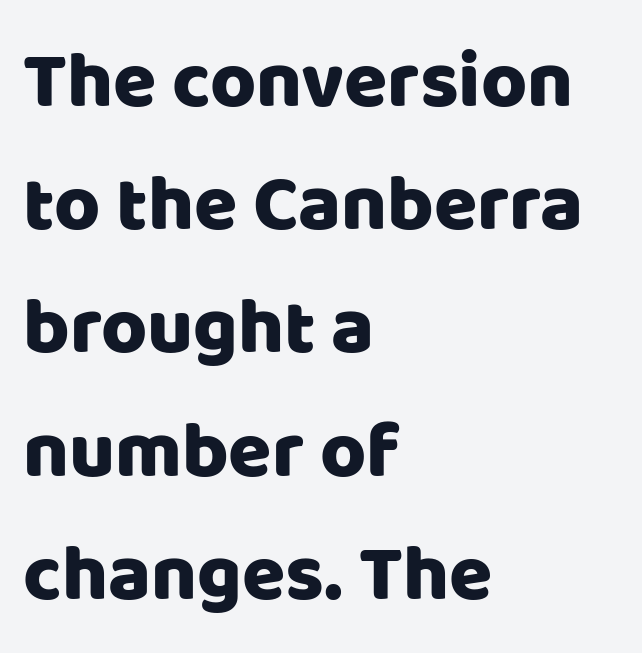
The rendering keeps characters at their native spacing. Designer's note — italics off, roman on. Descenders hang freely into open space. A typesetter would call this proportional, since set widths differ per character. The passage shown is typeset with a sans-serif family.
